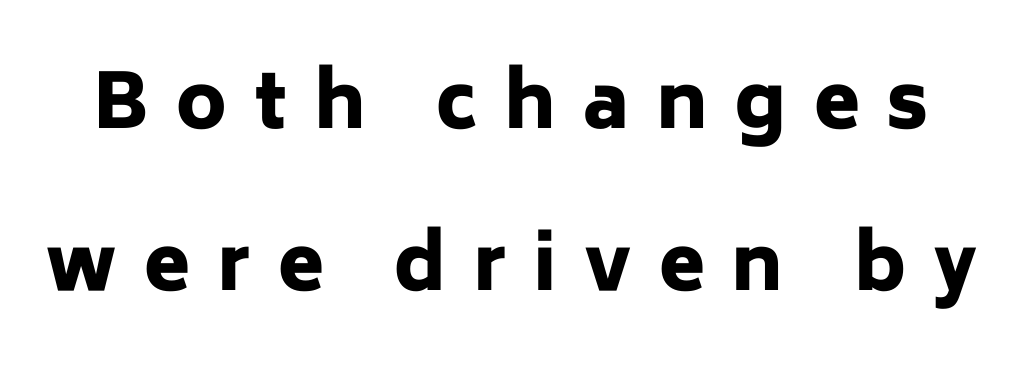
The image shows 75 px heavy sans-serif type, upright; set loose line spacing (2.16x), unusually wide letter spacing (+0.36 em), not underlined; low stroke contrast and a medium x-height.
